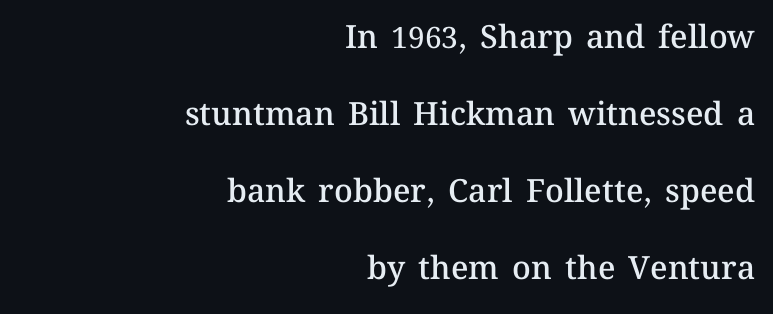
Does the leading feel generous? Absolutely, it's lavish. The passage is arranged like a letterhead date or caption credit — flush right. Character widths vary here, with narrow letters taking less room than wide ones. There is no visible air inserted between adjacent glyphs.
